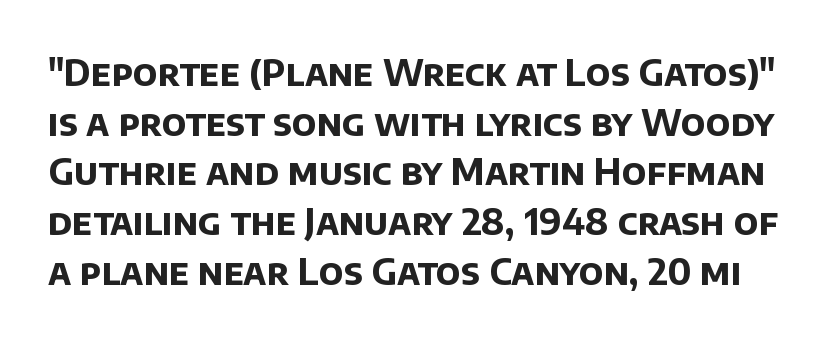
The image shows 36 px bold sans-serif type; set normal line spacing (1.38x), normal letter spacing, not underlined; low stroke contrast and a large x-height.
